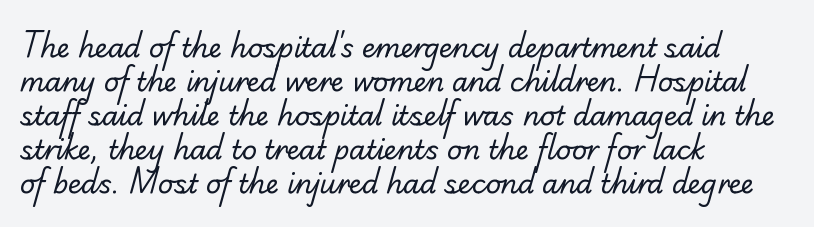
{"bold": "no", "underline": "no", "align": "left", "line_spacing": "normal", "line_spacing_ratio": 1.31, "letter_spacing": "normal", "letter_spacing_em": 0.0, "glyph_px": 26}
